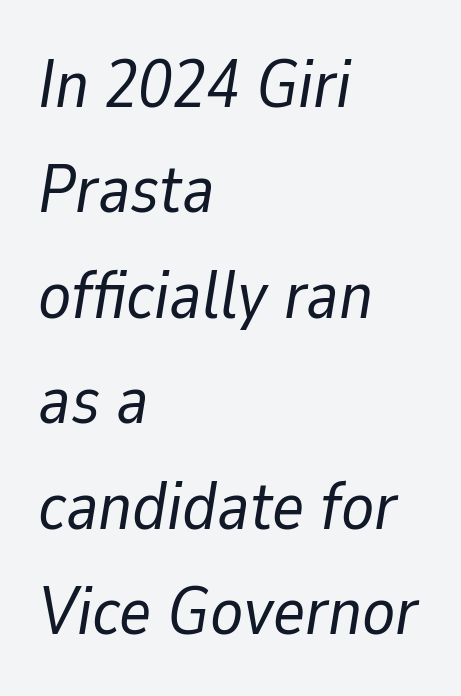
The image shows 68 px regular-weight type, italic (leaning right); set left-aligned, normal line spacing (1.55x), normal letter spacing, not underlined; low stroke contrast and a medium x-height.
